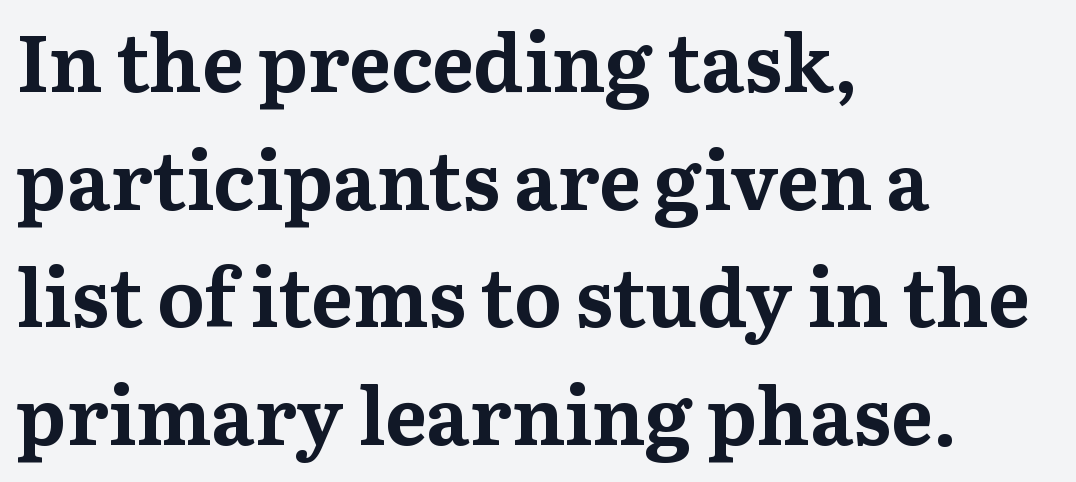
The line-height multiplier appears to be the usual default. In CSS terms this would be text-align: left. The passage shown has conventional tracking throughout. Typographically, this falls in the serif category. This sample has the flowing, uneven cadence of proportional lettering.
